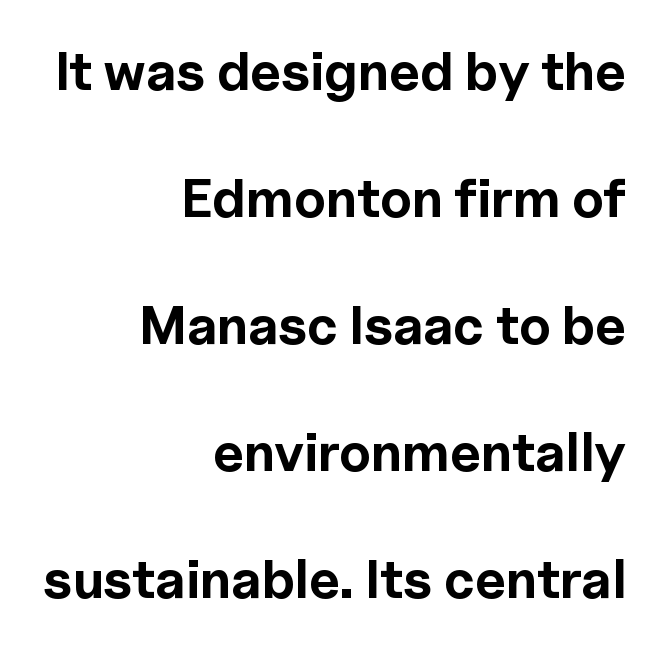
The image shows 54 px bold sans-serif type, upright; set right-aligned, loose line spacing (2.35x), normal letter spacing, not underlined; a medium x-height.
